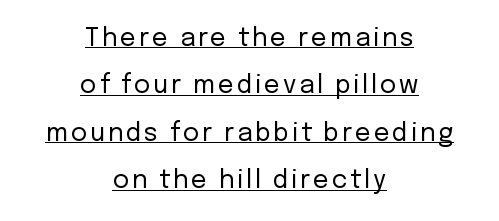
{"italic": "no", "bold": "no", "underline": "yes", "align": "center", "line_spacing": "loose", "line_spacing_ratio": 1.9, "glyph_px": 25}
